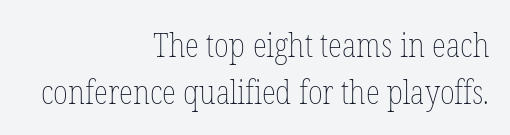
The image shows 33 px thin, condensed type, upright; set right-aligned, normal line spacing (1.41x), normal letter spacing, not underlined; low stroke contrast and a medium x-height.
